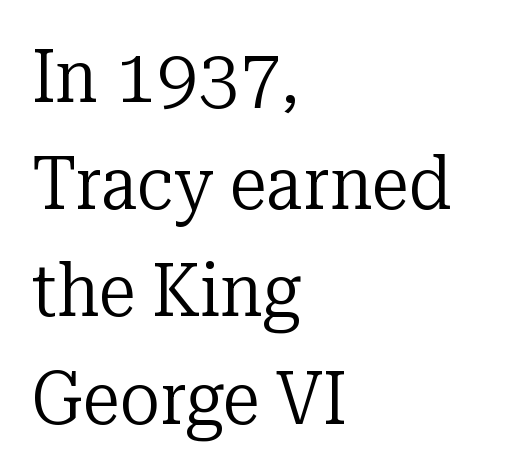
Decoration check: the copy has no underline. These lines keep a tight, regular rhythm from letter to letter. Unlike italic type, these characters show no tilt at all. The passage shown stacks its lines at a standard gap. No heavy texture on the line: the type isn't bold.
